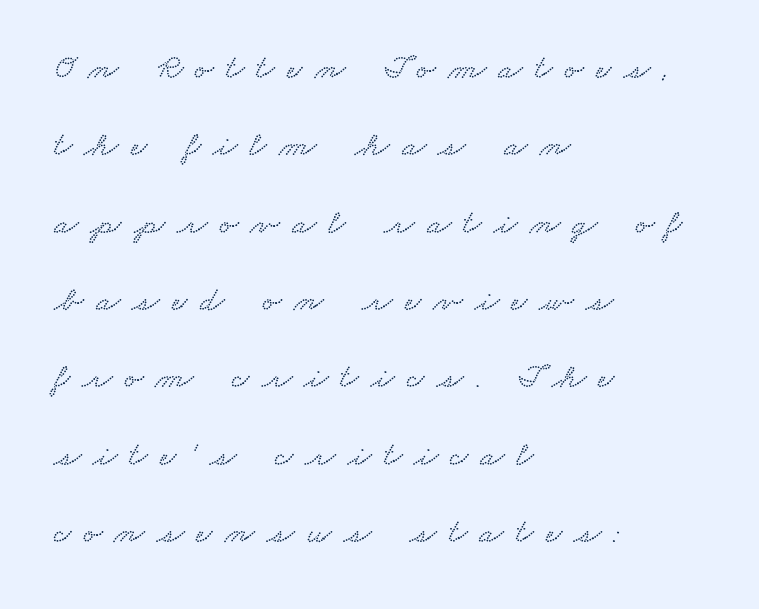
The image shows 35 px wide type; set left-aligned, loose line spacing (2.21x), unusually wide letter spacing (+0.35 em), not underlined; low stroke contrast and a small x-height.
